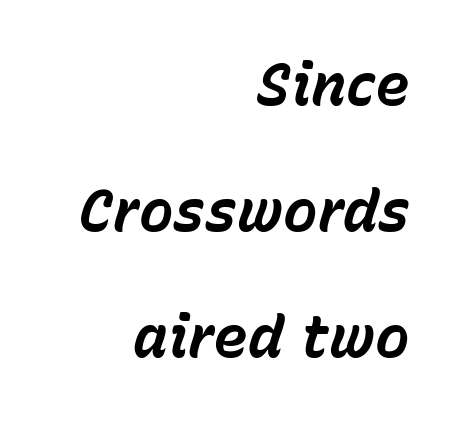
Q: Is the text bold? A: Yes.
Q: Is the text italic (slanted)? A: Yes, it leans right by about 15 degrees.
Q: Is the text underlined? A: No.
Q: How is the paragraph aligned? A: Right-aligned.
Q: Is the spacing between letters normal or unusually wide? A: Normal.
Q: Is the spacing between lines tight, normal or loose? A: Loose.
Q: Width (condensed, normal, or wide)? A: Normal.
Q: Stroke contrast? A: Low.
Q: x-height? A: Medium.
Q: Monospaced? A: No.
